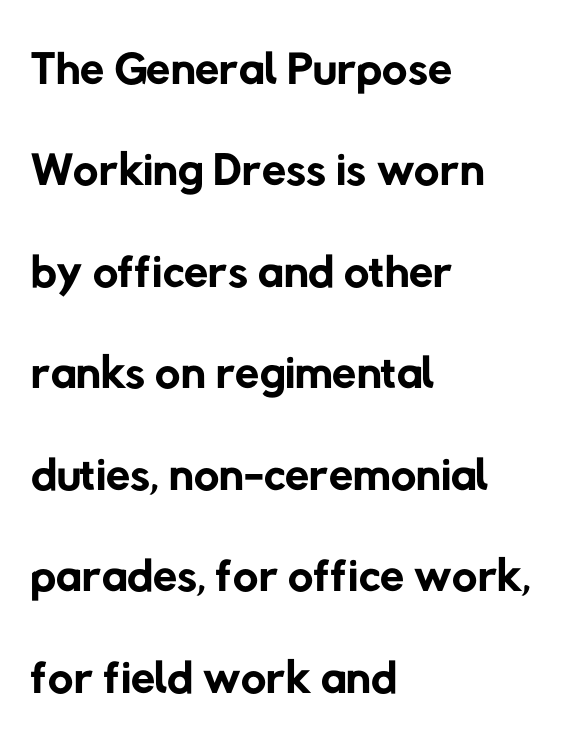
These lines are rendered in a variable-pitch font. The ragged edge is on the right, which tells us the setting is flush left. Lines of text with bare space underneath. Summary of weight: not heavy and not bold. The rows are spaced the way most documents space them.
